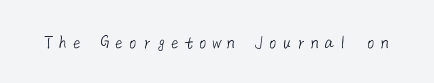
{"bold": "no", "underline": "no", "letter_spacing": "wide", "letter_spacing_em": 0.2, "glyph_px": 20}
